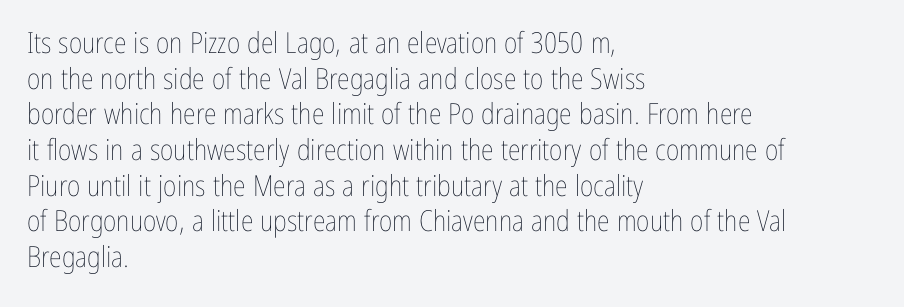
The letters sit at their default tracking, neither squeezed nor spread. The letters advance in unequal steps, a hallmark of proportional type. Counters stay open thanks to moderate or lighter strokes. Horizontal alignment here is leftward, the default for most running prose.
